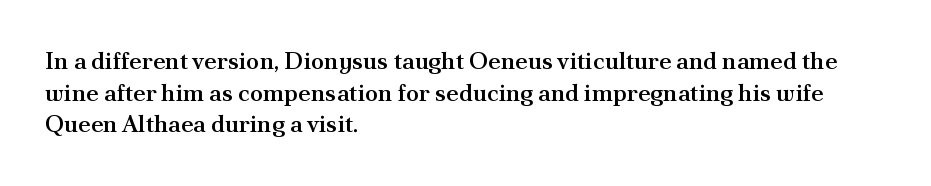
Q: Is the text bold? A: Semi-bold.
Q: Is the text italic (slanted)? A: No, it is upright.
Q: Is the text underlined? A: No.
Q: How is the paragraph aligned? A: Left-aligned.
Q: Is the spacing between letters normal or unusually wide? A: Normal.
Q: Is the spacing between lines tight, normal or loose? A: Normal.
